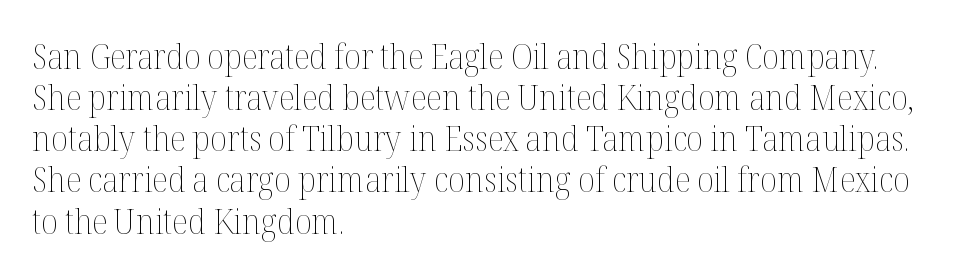
The image shows 34 px thin type, upright; set left-aligned, line spacing 1.21x, normal letter spacing, not underlined; medium stroke contrast and a medium x-height.
